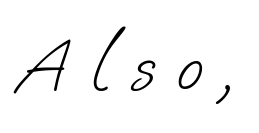
Nothing heavy about these letters — not bold at all. Varying glyph widths throughout — classic text-font behaviour. Characters follow at a spacing far wider than the type designer built in. Descenders hang freely into open space.
